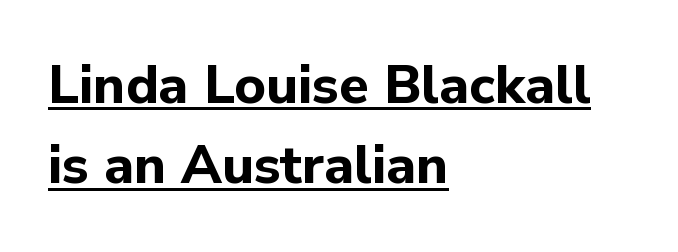
{"serif": "no", "italic": "no", "bold": "yes", "weight": "bold", "width": "normal", "stroke_contrast": "low", "x_height": "medium", "monospaced": "no", "underline": "yes", "align": "left", "line_spacing": "normal", "line_spacing_ratio": 1.49, "letter_spacing": "normal", "letter_spacing_em": 0.0, "glyph_px": 54}
